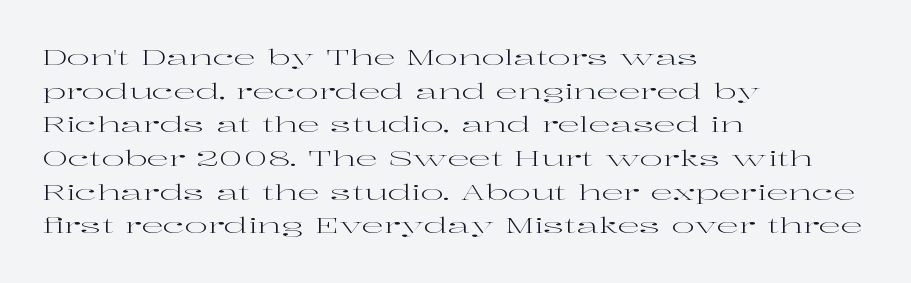
{"italic": "no", "bold": "no", "underline": "no", "align": "left", "line_spacing": "normal", "line_spacing_ratio": 1.53, "letter_spacing": "normal", "letter_spacing_em": 0.0, "glyph_px": 22}
